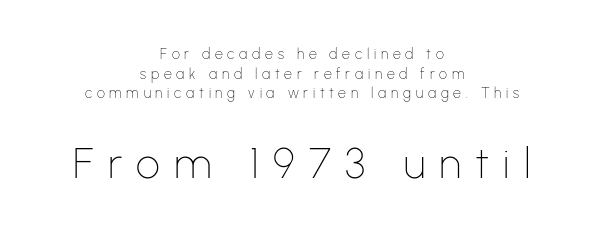
{"serif": "no", "italic": "no", "bold": "no", "weight": "thin", "width": "normal", "stroke_contrast": "low", "x_height": "medium", "monospaced": "no", "underline": "no", "align": "center", "line_spacing": "normal", "line_spacing_ratio": 1.41, "letter_spacing": "wide", "letter_spacing_em": 0.34, "larger_block": "second", "size_ratio": 3.0, "glyph_px": 42}
